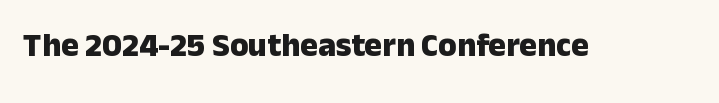
{"serif": "no", "italic": "no", "bold": "yes", "weight": "heavy", "width": "normal", "stroke_contrast": "low", "x_height": "medium", "monospaced": "no", "underline": "no", "letter_spacing": "normal", "letter_spacing_em": 0.0, "glyph_px": 33}
